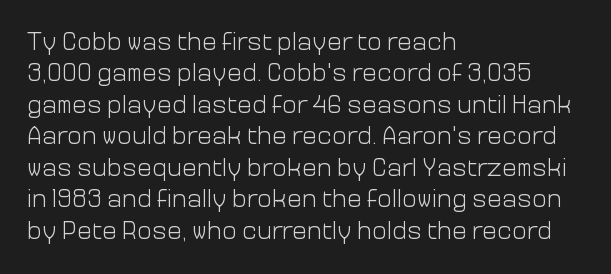
{"italic": "no", "bold": "no", "underline": "no", "align": "left", "line_spacing": "normal", "line_spacing_ratio": 1.26, "letter_spacing": "normal", "letter_spacing_em": 0.0, "glyph_px": 25}
